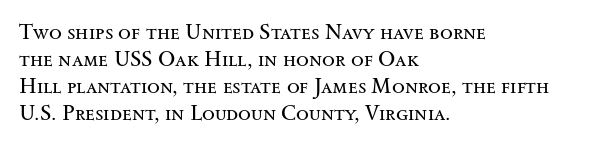
These lines keep a tight, regular rhythm from letter to letter. The rows are spaced the way most documents space them. Nothing heavy about these letters — not bold at all. A roman cut, with each character standing at attention. Check under the words: just untouched page. All the whitespace from short lines collects on the right.
